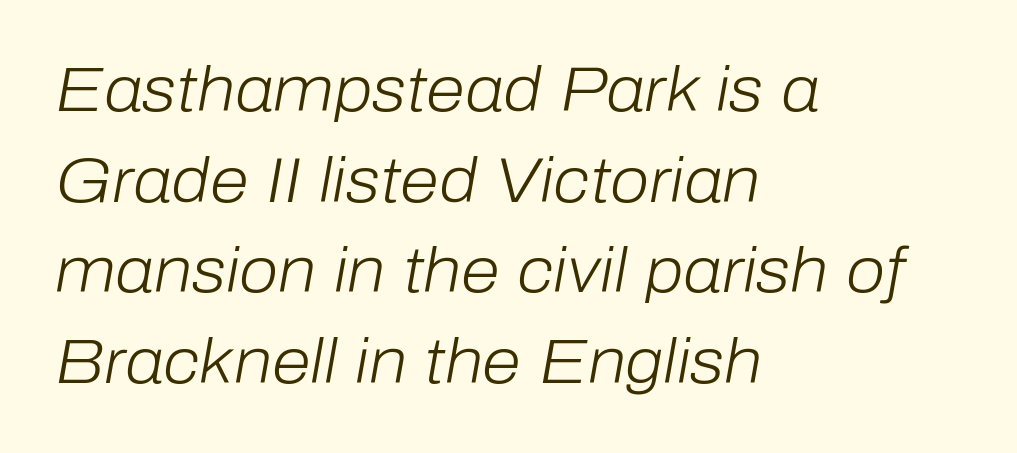
{"italic": "yes", "lean": "right", "slant_degrees": 10, "bold": "no", "weight": "light", "width": "normal", "stroke_contrast": "low", "x_height": "medium", "monospaced": "no", "underline": "no", "align": "left", "line_spacing": "normal", "line_spacing_ratio": 1.44, "letter_spacing": "normal", "letter_spacing_em": 0.0, "glyph_px": 63}
